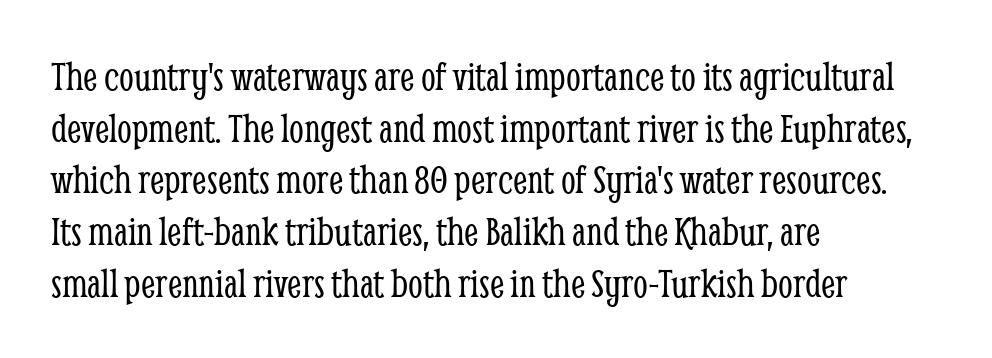
{"serif": "yes", "italic": "no", "bold": "no", "weight": "light", "width": "condensed", "stroke_contrast": "low", "x_height": "medium", "monospaced": "no", "underline": "no", "align": "left", "line_spacing_ratio": 1.23, "letter_spacing": "normal", "letter_spacing_em": 0.0, "glyph_px": 42}
